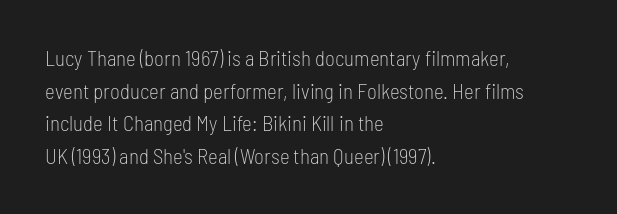
{"italic": "no", "bold": "no", "underline": "no", "align": "left", "line_spacing": "normal", "line_spacing_ratio": 1.55, "letter_spacing": "normal", "letter_spacing_em": 0.0, "glyph_px": 21}
